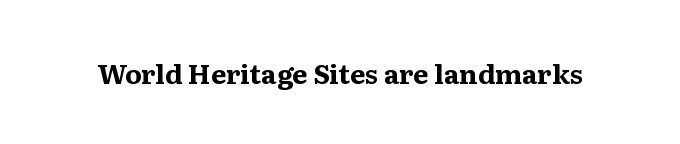
The image shows 27 px bold type, upright; set normal letter spacing, not underlined.
